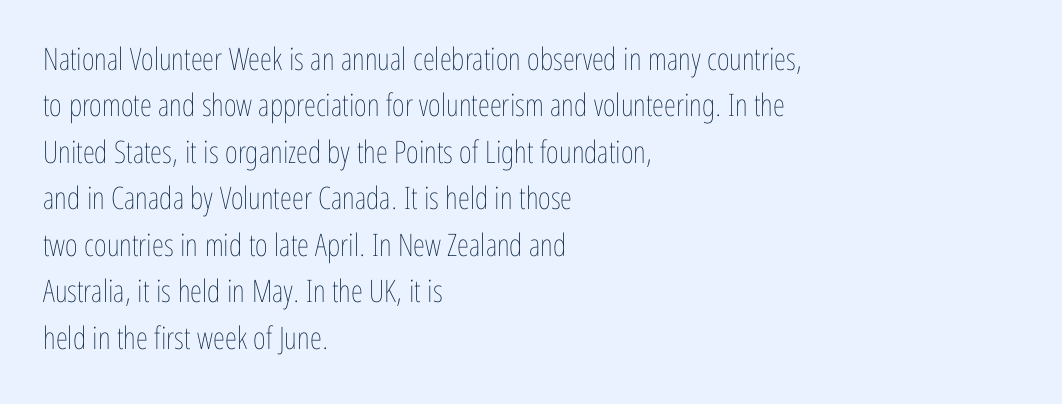
The rows are spaced the way most documents space them. The area under the type is left untouched. Stroke mass is kept to a normal reading level or below. Is this a fixed-width face? No — the glyphs have proportional, varying widths. When letters stand straight like this, we call the style roman or upright. The lines in this sample share a left origin and differ only in where they stop.
